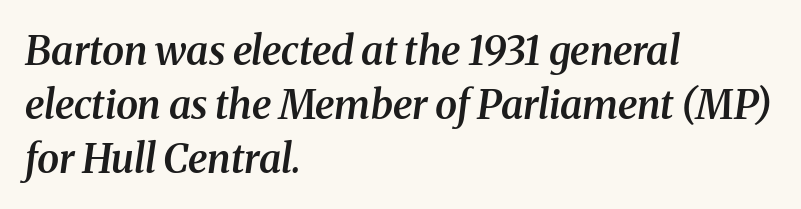
The image shows 40 px semibold serif type, italic (leaning right); set left-aligned, normal line spacing (1.35x), normal letter spacing, not underlined; medium stroke contrast and a medium x-height.
